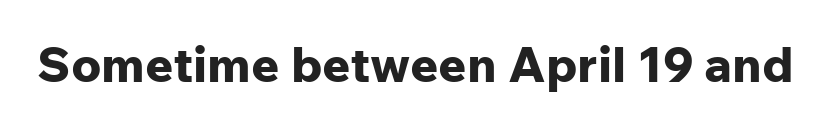
The image shows 49 px bold sans-serif type, upright; set normal letter spacing, not underlined; low stroke contrast and a medium x-height.
